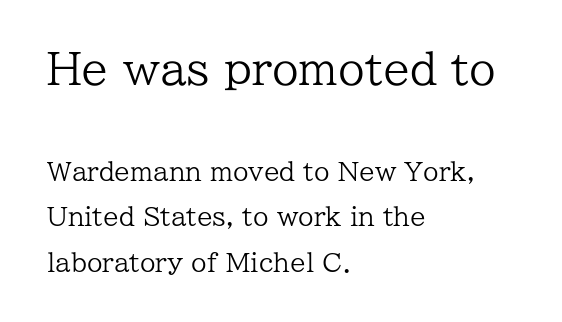
{"serif": "yes", "italic": "no", "bold": "no", "weight": "regular", "width": "normal", "stroke_contrast": "low", "x_height": "medium", "monospaced": "no", "underline": "no", "align": "left", "line_spacing_ratio": 1.81, "letter_spacing": "normal", "letter_spacing_em": 0.0, "larger_block": "first", "size_ratio": 1.72, "glyph_px": 43}
